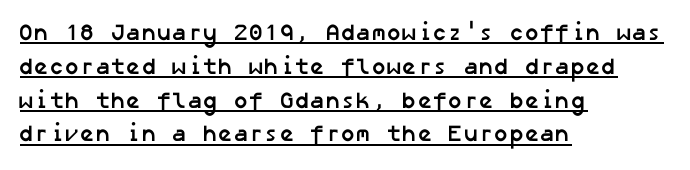
Q: Is the text bold? A: Yes.
Q: Is the text underlined? A: Yes.
Q: How is the paragraph aligned? A: Left-aligned.
Q: Is the spacing between letters normal or unusually wide? A: Normal.
Q: Is the spacing between lines tight, normal or loose? A: Normal.
